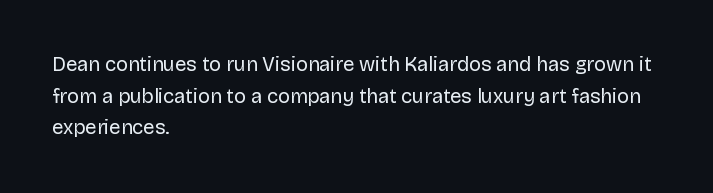
{"italic": "no", "bold": "no", "underline": "no", "align": "left", "line_spacing": "normal", "line_spacing_ratio": 1.58, "letter_spacing": "normal", "letter_spacing_em": 0.0, "glyph_px": 20}
